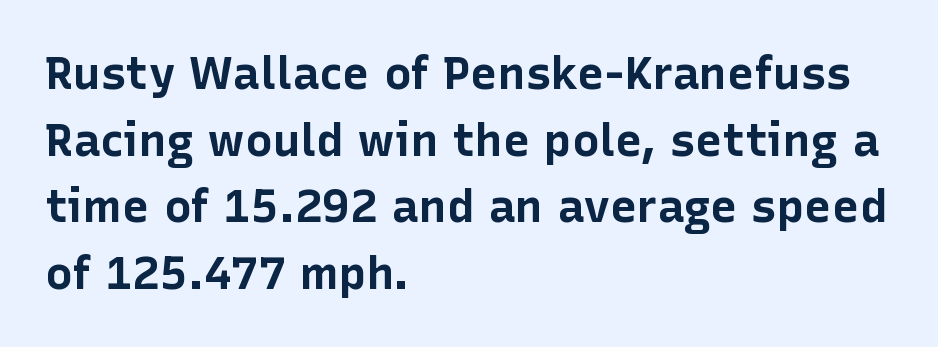
Q: Is the text bold? A: Yes.
Q: Is the text italic (slanted)? A: No, it is upright.
Q: Is the typeface a serif or a sans-serif typeface? A: Sans-serif.
Q: Is the text underlined? A: No.
Q: How is the paragraph aligned? A: Left-aligned.
Q: Is the spacing between letters normal or unusually wide? A: Normal.
Q: Is the spacing between lines tight, normal or loose? A: Normal.
Q: Width (condensed, normal, or wide)? A: Normal.
Q: Stroke contrast? A: Low.
Q: x-height? A: Medium.
Q: Monospaced? A: No.
